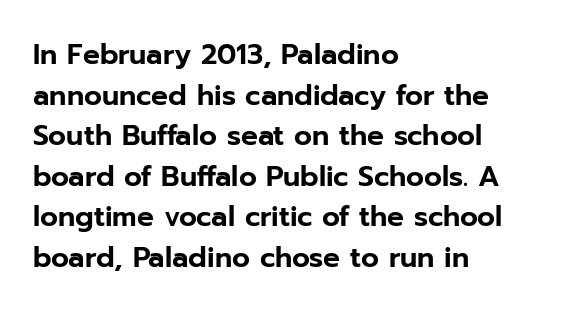
The image shows 28 px sans-serif type, upright; set left-aligned, normal line spacing (1.45x), normal letter spacing, not underlined; low stroke contrast and a medium x-height.
